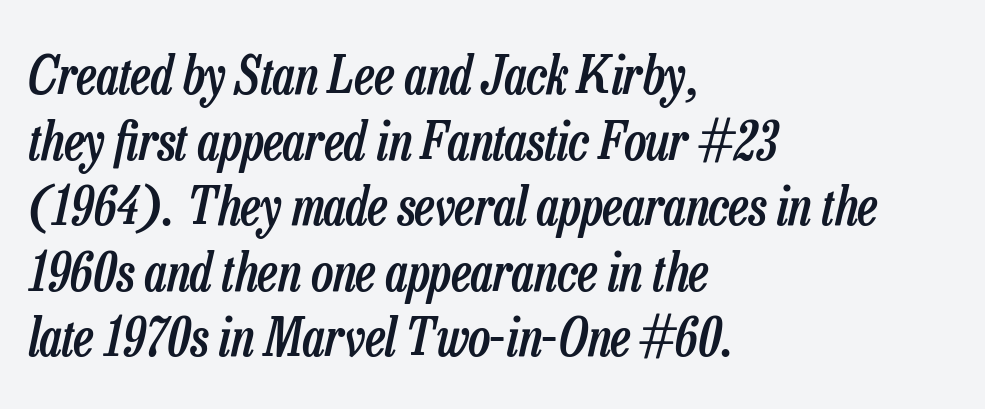
The image shows 52 px semibold, condensed type, italic (leaning right); set left-aligned, normal line spacing (1.26x), normal letter spacing, not underlined; low stroke contrast and a medium x-height.
